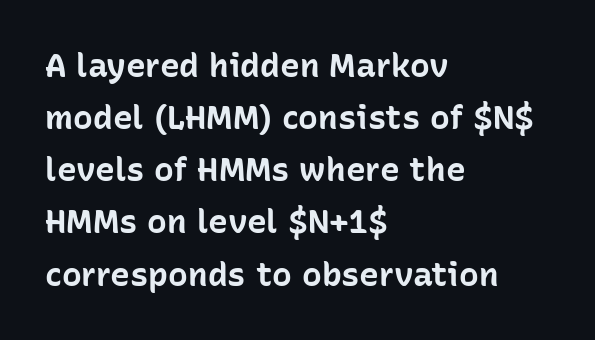
The image shows 33 px bold sans-serif type, upright; set left-aligned, normal line spacing (1.58x), normal letter spacing, not underlined; low stroke contrast and a medium x-height.
